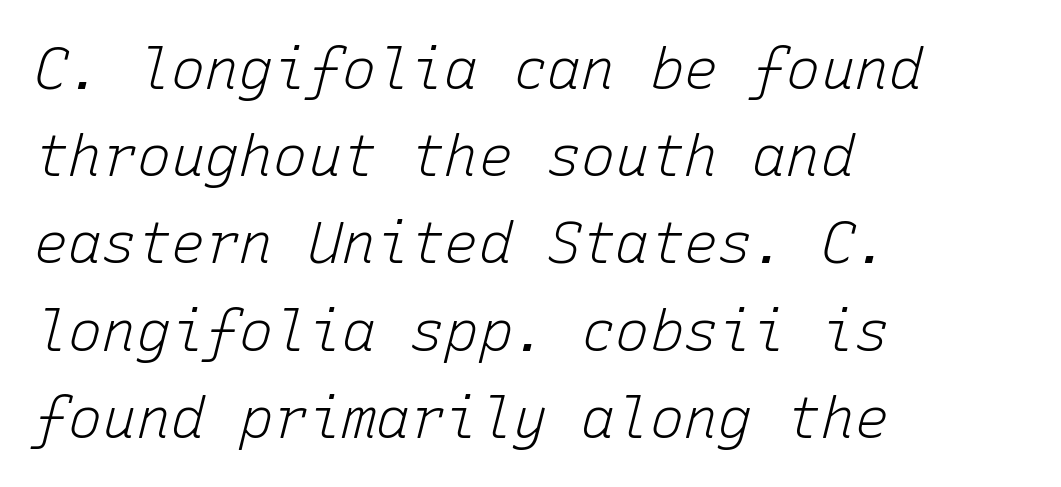
The image shows 57 px light type, italic (leaning right), monospaced; set left-aligned, normal line spacing (1.53x), normal letter spacing, not underlined; low stroke contrast and a medium x-height.
